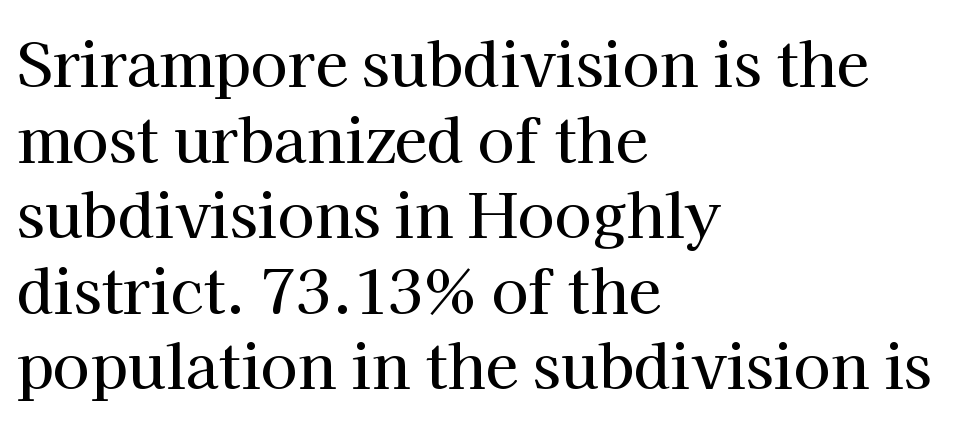
Spacing between characters is what you'd get straight out of the box. Normally led — the rows are evenly, conventionally spaced. This is the regular roman posture of the typeface. Here the designer chose a conventional face with non-uniform glyph widths. Line starts are locked; line ends wander.
